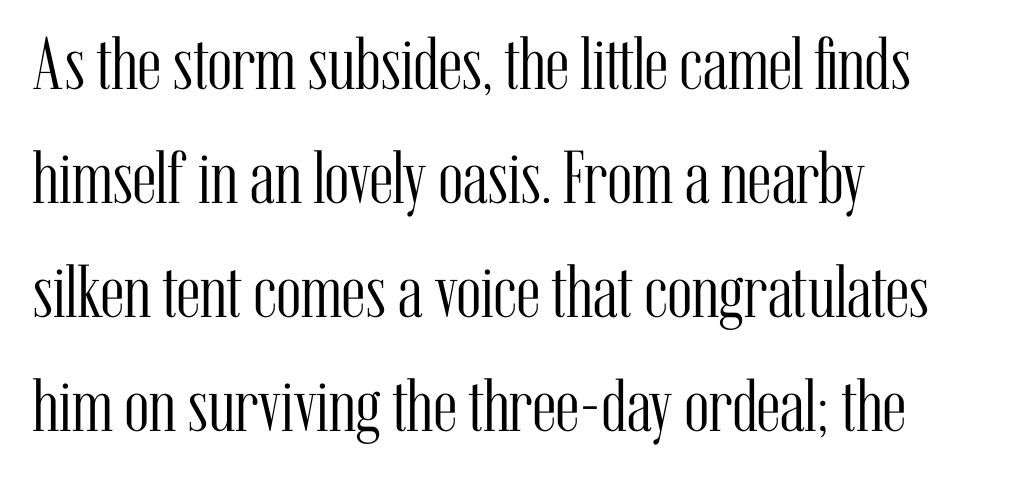
{"serif": "yes", "italic": "no", "bold": "no", "weight": "light", "width": "condensed", "stroke_contrast": "medium", "x_height": "medium", "monospaced": "no", "underline": "no", "align": "left", "line_spacing": "normal", "line_spacing_ratio": 1.52, "letter_spacing": "normal", "letter_spacing_em": 0.0, "glyph_px": 75}
